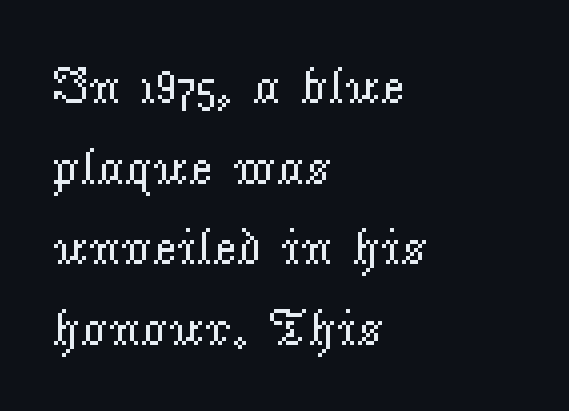
Q: Is the text bold? A: No.
Q: Is the text italic (slanted)? A: No, it is upright.
Q: Is the typeface a serif or a sans-serif typeface? A: Serif.
Q: Is the text underlined? A: No.
Q: How is the paragraph aligned? A: Left-aligned.
Q: Is the spacing between letters normal or unusually wide? A: Normal.
Q: Is the spacing between lines tight, normal or loose? A: Normal.
Q: Width (condensed, normal, or wide)? A: Normal.
Q: Stroke contrast? A: Low.
Q: x-height? A: Small.
Q: Monospaced? A: No.
